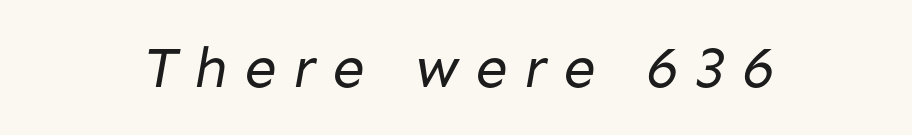
A bare baseline throughout the passage. Layout note: lines centered. The rendering uses natural spacing where letterforms have individual widths. The letterforms sit at book weight or below. The face used here is a sans, in the tradition of grotesques and geometrics. Glyph-to-glyph distance is far greater than everyday printed text.
